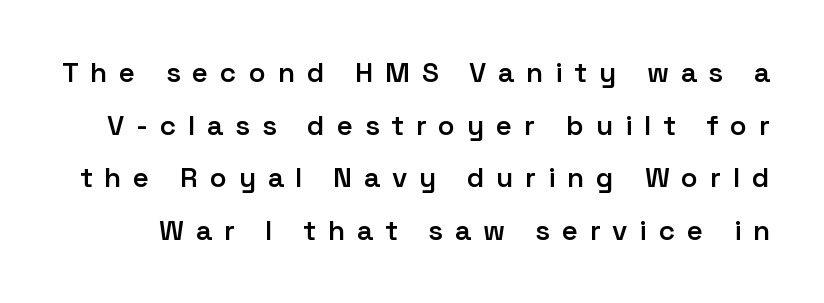
The image shows 28 px semibold sans-serif type, upright; set line spacing 1.88x, unusually wide letter spacing (+0.42 em), not underlined; low stroke contrast and a medium x-height.
